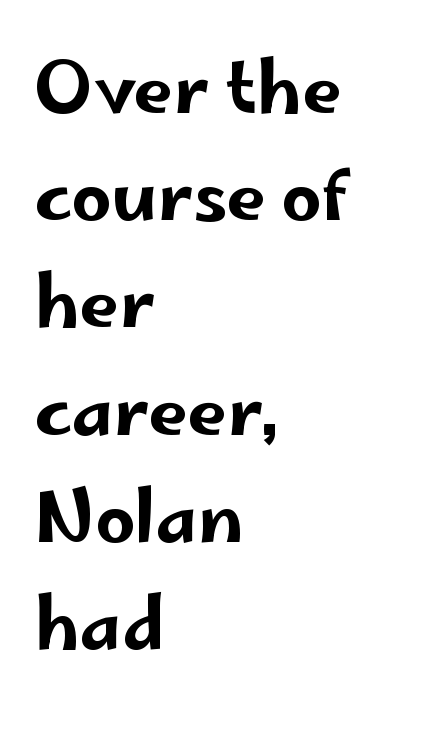
Is this a fixed-width face? No — the glyphs have proportional, varying widths. To sum up the face: it is a sans, with no serifs. This rendering leaves character spacing at its baseline value. The rag falls on the right side of this text block. Check the space under the baseline: it is left empty.
